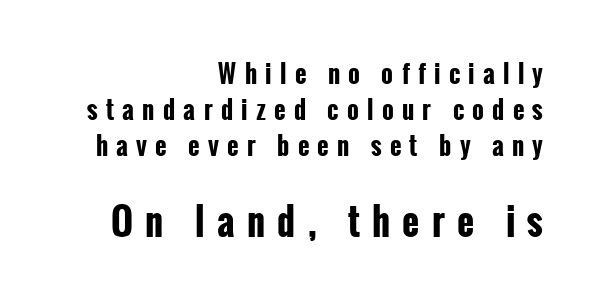
The image shows 37 px bold, condensed sans-serif type, upright; set right-aligned, normal line spacing (1.44x), unusually wide letter spacing (+0.33 em), not underlined; the second (bottom) block is 1.48x larger; low stroke contrast and a medium x-height.
